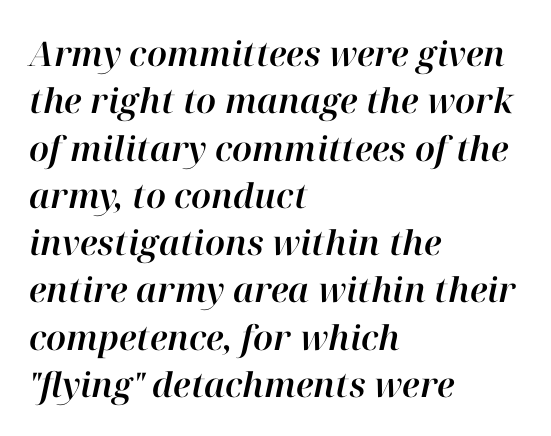
The foot of each line stays bare and open. Horizontal bands of white between lines are of average thickness. Honestly, the letter spacing is just normal — you wouldn't notice it. Typeset ragged right — the left edge is the straight one. Varying glyph widths throughout — classic text-font behaviour.
